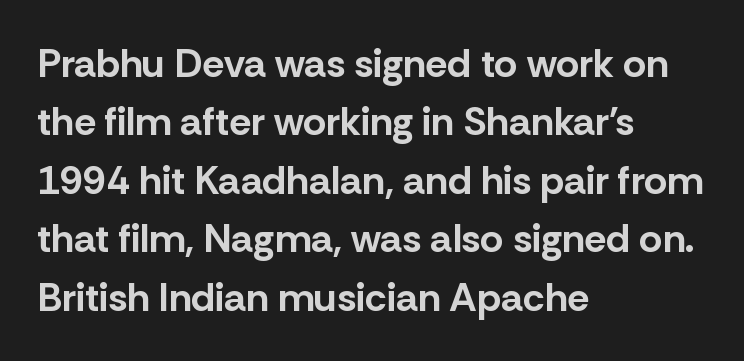
{"serif": "no", "italic": "no", "bold": "yes", "weight": "bold", "width": "normal", "stroke_contrast": "low", "x_height": "medium", "monospaced": "no", "underline": "no", "align": "left", "line_spacing": "normal", "line_spacing_ratio": 1.46, "letter_spacing": "normal", "letter_spacing_em": 0.0, "glyph_px": 40}
